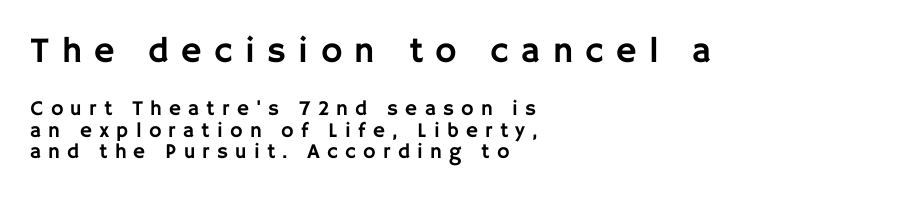
Q: Is the text italic (slanted)? A: No, it is upright.
Q: Is the typeface a serif or a sans-serif typeface? A: Sans-serif.
Q: Is the text underlined? A: No.
Q: How is the paragraph aligned? A: Left-aligned.
Q: Is the spacing between letters normal or unusually wide? A: Unusually wide.
Q: Is the spacing between lines tight, normal or loose? A: Tight.
Q: Which block of text is set in a larger size, the first (top) or the second (bottom)? A: The first (top) one.
Q: Width (condensed, normal, or wide)? A: Normal.
Q: Stroke contrast? A: Low.
Q: x-height? A: Large.
Q: Monospaced? A: No.
